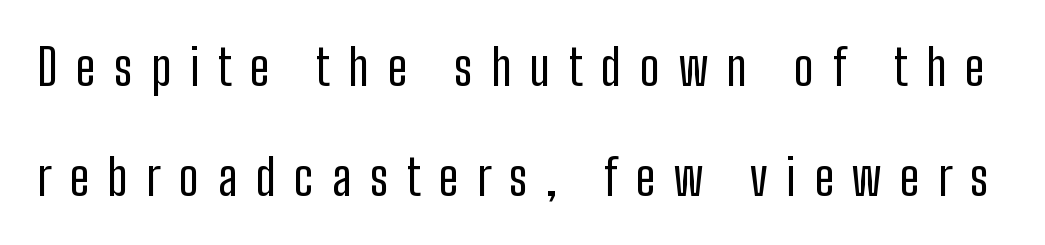
The image shows 49 px regular-weight, condensed sans-serif type, upright; set loose line spacing (2.25x), unusually wide letter spacing (+0.38 em), not underlined; low stroke contrast and a medium x-height.
